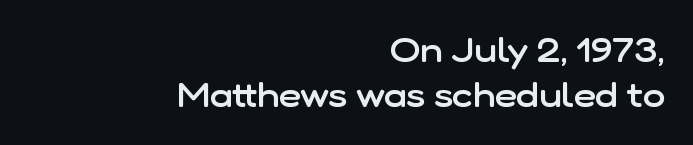
{"serif": "no", "italic": "no", "bold": "semi", "weight": "semibold", "width": "normal", "stroke_contrast": "low", "x_height": "medium", "monospaced": "no", "underline": "no", "align": "right", "line_spacing": "normal", "line_spacing_ratio": 1.33, "letter_spacing": "normal", "letter_spacing_em": 0.0, "glyph_px": 34}
